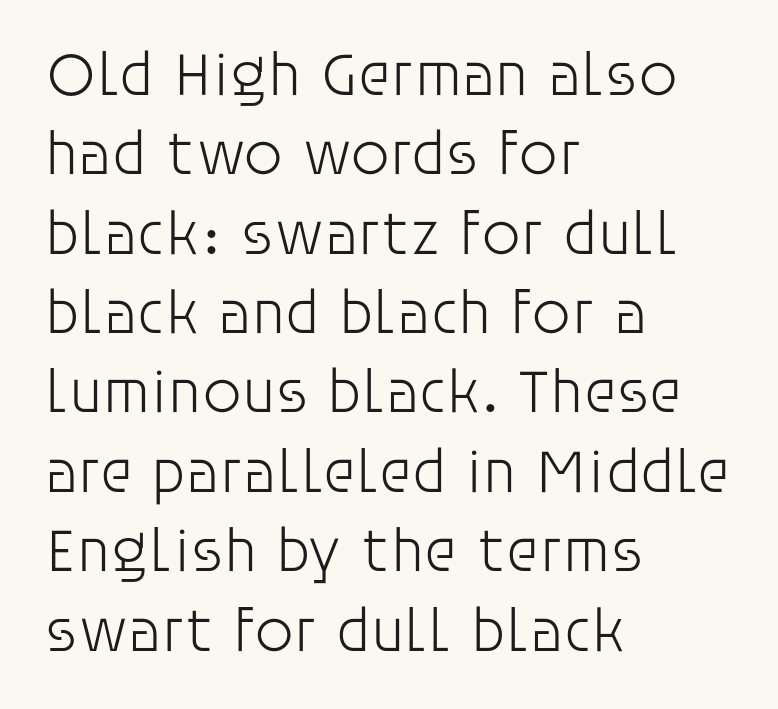
Interline gaps are of average width in this sample. Nope, no serifs anywhere on these letters. The paragraph shown leans on its left margin. This is not heavy type; no bold has been used. The typography opts for an upright posture over an oblique one.
